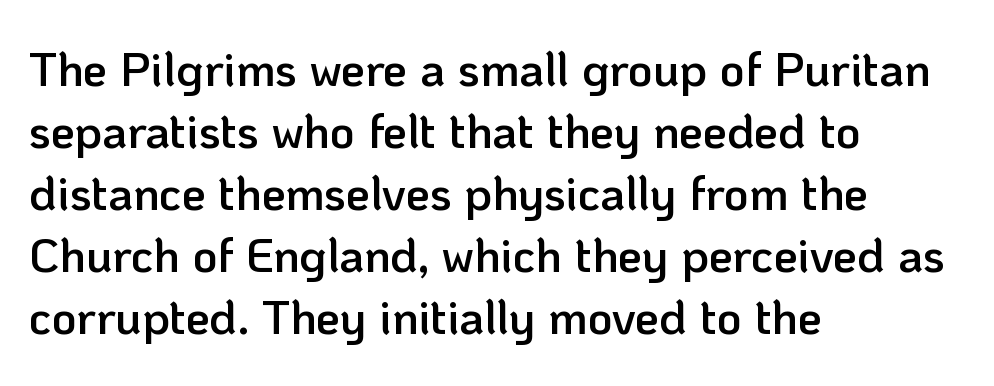
{"serif": "no", "italic": "no", "bold": "semi", "weight": "semibold", "width": "normal", "stroke_contrast": "low", "x_height": "medium", "monospaced": "no", "underline": "no", "align": "left", "line_spacing": "normal", "line_spacing_ratio": 1.29, "letter_spacing": "normal", "letter_spacing_em": 0.0, "glyph_px": 48}
